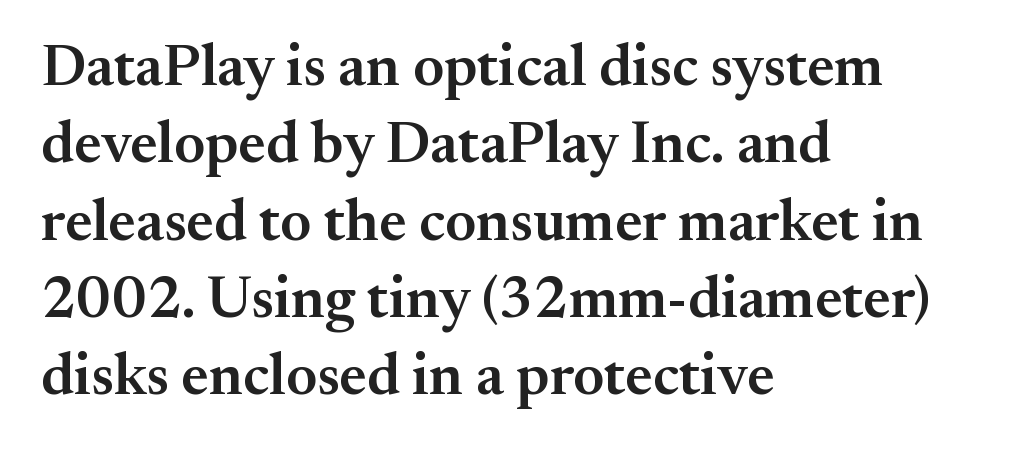
The image shows 59 px semibold serif type, upright; set left-aligned, normal line spacing (1.31x), normal letter spacing, not underlined; medium stroke contrast and a small x-height.
